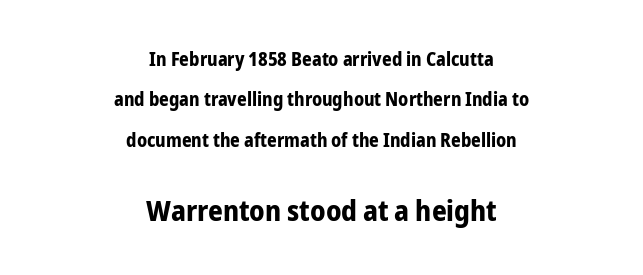
Q: Is the text bold? A: Yes.
Q: Is the text italic (slanted)? A: No, it is upright.
Q: Is the typeface a serif or a sans-serif typeface? A: Sans-serif.
Q: Is the text underlined? A: No.
Q: How is the paragraph aligned? A: Centered.
Q: Is the spacing between letters normal or unusually wide? A: Normal.
Q: Is the spacing between lines tight, normal or loose? A: Loose.
Q: Which block of text is set in a larger size, the first (top) or the second (bottom)? A: The second (bottom) one.
Q: Width (condensed, normal, or wide)? A: Condensed.
Q: Stroke contrast? A: Low.
Q: x-height? A: Medium.
Q: Monospaced? A: No.
